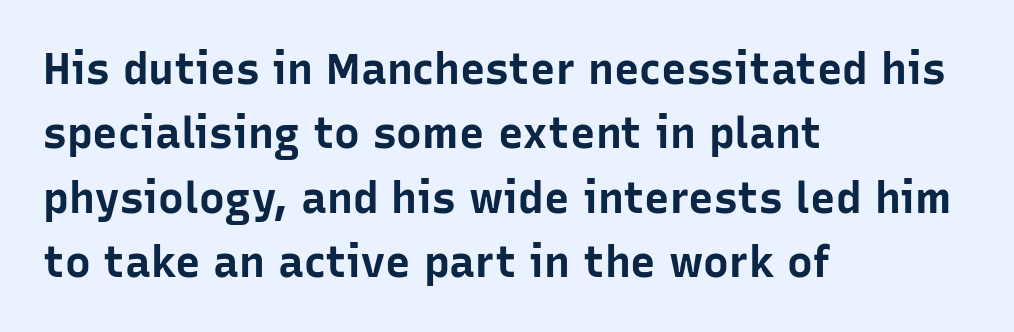
{"serif": "no", "italic": "no", "bold": "yes", "weight": "bold", "width": "normal", "stroke_contrast": "low", "x_height": "medium", "monospaced": "no", "underline": "no", "align": "left", "line_spacing": "normal", "line_spacing_ratio": 1.5, "letter_spacing": "normal", "letter_spacing_em": 0.0, "glyph_px": 43}
